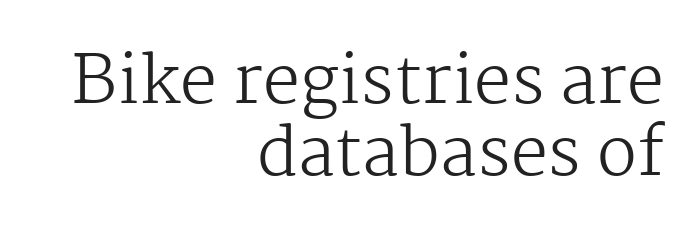
You can tell from the footed stems that serif type was used. Is the block centered? No — it sits flush against the right margin. Anything drawn beneath the words? Only blank space. Standard letterfit; no display-style spreading of the glyphs. Honestly, the rows look squashed on top of each other.
